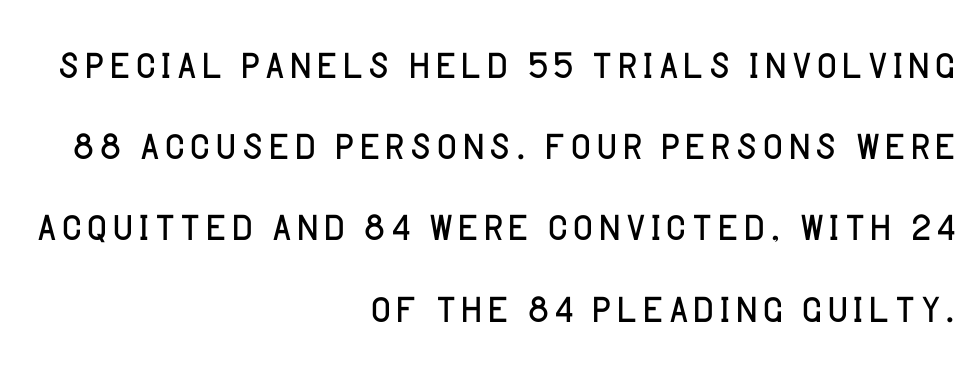
Q: Is the text bold? A: No.
Q: Is the text italic (slanted)? A: No, it is upright.
Q: Is the typeface a serif or a sans-serif typeface? A: Sans-serif.
Q: Is the text underlined? A: No.
Q: How is the paragraph aligned? A: Right-aligned.
Q: Is the spacing between letters normal or unusually wide? A: Normal.
Q: Is the spacing between lines tight, normal or loose? A: Normal.
Q: Width (condensed, normal, or wide)? A: Normal.
Q: Stroke contrast? A: Low.
Q: x-height? A: Large.
Q: Monospaced? A: No.
